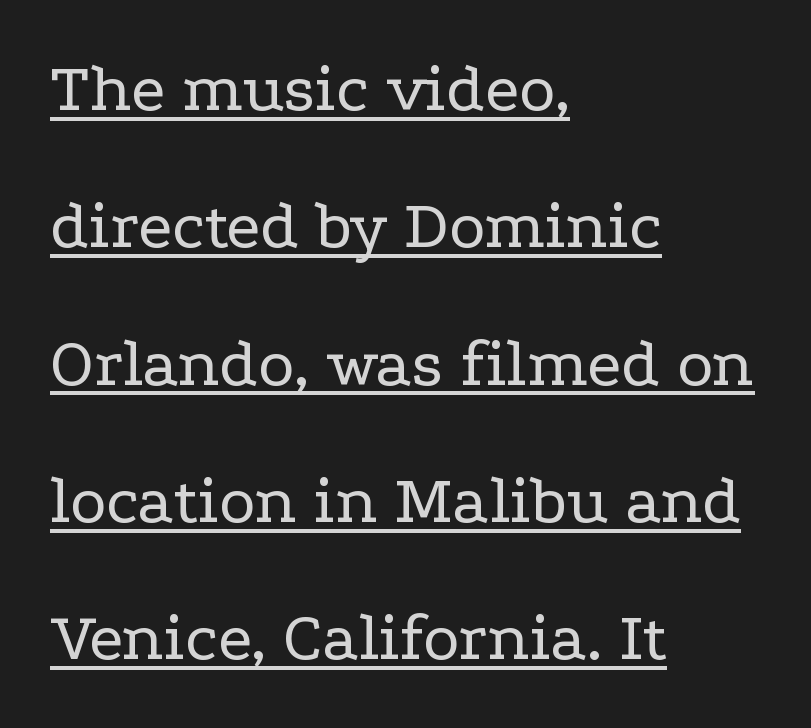
Q: Is the text bold? A: No.
Q: Is the text italic (slanted)? A: No, it is upright.
Q: Is the typeface a serif or a sans-serif typeface? A: Serif.
Q: Is the text underlined? A: Yes.
Q: How is the paragraph aligned? A: Left-aligned.
Q: Is the spacing between letters normal or unusually wide? A: Normal.
Q: Is the spacing between lines tight, normal or loose? A: Loose.
Q: Width (condensed, normal, or wide)? A: Wide.
Q: Stroke contrast? A: Low.
Q: x-height? A: Medium.
Q: Monospaced? A: No.
